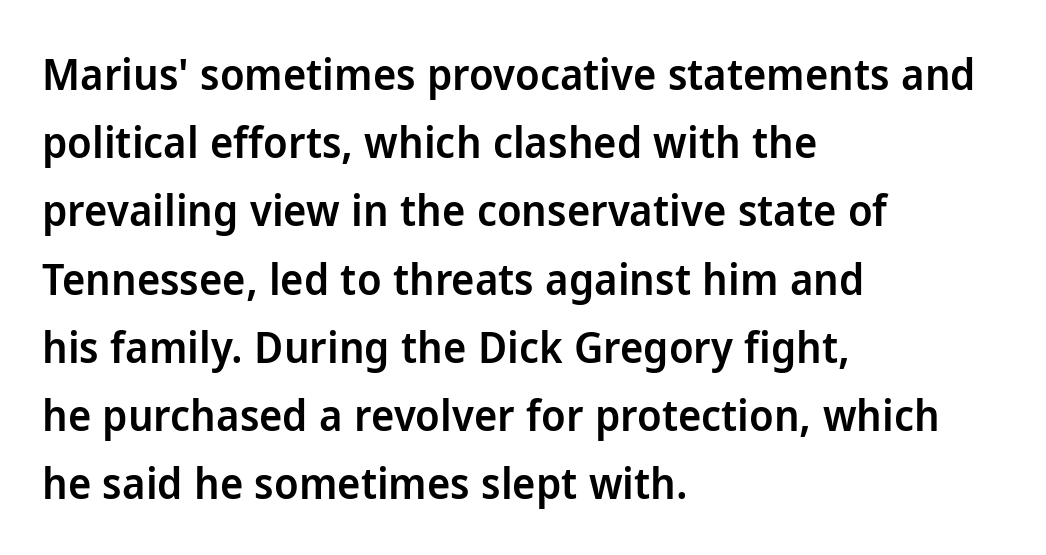
Q: Is the text bold? A: Semi-bold.
Q: Is the text italic (slanted)? A: No, it is upright.
Q: Is the typeface a serif or a sans-serif typeface? A: Sans-serif.
Q: Is the text underlined? A: No.
Q: How is the paragraph aligned? A: Left-aligned.
Q: Is the spacing between letters normal or unusually wide? A: Normal.
Q: Is the spacing between lines tight, normal or loose? A: Normal.
Q: Width (condensed, normal, or wide)? A: Normal.
Q: Stroke contrast? A: Low.
Q: x-height? A: Medium.
Q: Monospaced? A: No.
